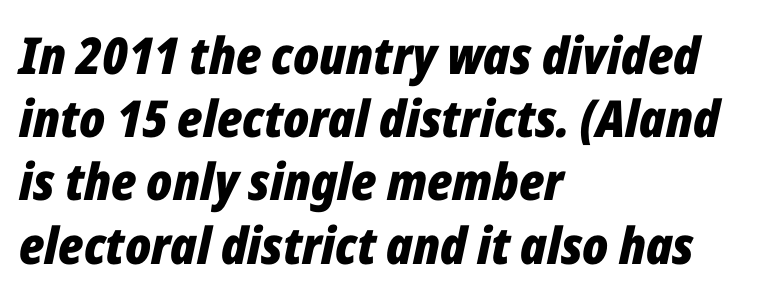
{"italic": "yes", "lean": "right", "slant_degrees": 12, "bold": "yes", "weight": "bold", "width": "condensed", "stroke_contrast": "low", "x_height": "medium", "monospaced": "no", "underline": "no", "align": "left", "line_spacing_ratio": 1.24, "letter_spacing": "normal", "letter_spacing_em": 0.0, "glyph_px": 51}
